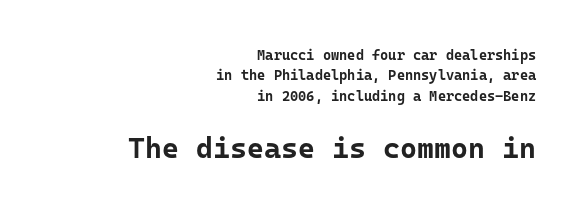
Q: Is the text bold? A: Yes.
Q: Is the text italic (slanted)? A: No, it is upright.
Q: Is the typeface a serif or a sans-serif typeface? A: Sans-serif.
Q: Is the text underlined? A: No.
Q: How is the paragraph aligned? A: Right-aligned.
Q: Is the spacing between letters normal or unusually wide? A: Normal.
Q: Is the spacing between lines tight, normal or loose? A: Normal.
Q: Which block of text is set in a larger size, the first (top) or the second (bottom)? A: The second (bottom) one.
Q: Width (condensed, normal, or wide)? A: Normal.
Q: Stroke contrast? A: Low.
Q: x-height? A: Medium.
Q: Monospaced? A: Yes.
